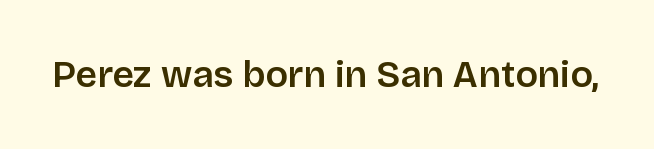
The image shows 37 px semibold sans-serif type, upright; set normal letter spacing, not underlined; low stroke contrast and a large x-height.
